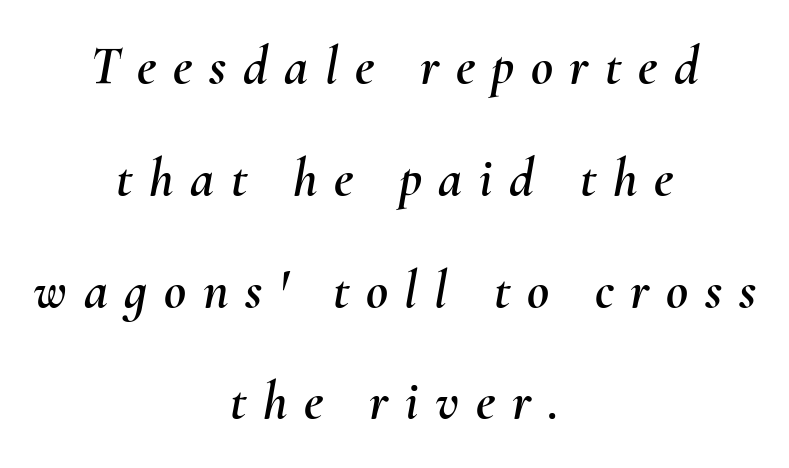
The image shows 54 px text type, italic (leaning right); set centered, loose line spacing (2.07x), unusually wide letter spacing (+0.31 em), not underlined; medium stroke contrast and a small x-height.
